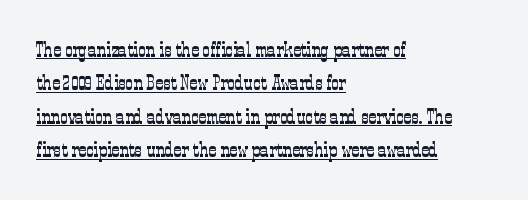
{"italic": "no", "bold": "no", "underline": "yes", "align": "left", "line_spacing": "normal", "line_spacing_ratio": 1.59, "letter_spacing": "normal", "letter_spacing_em": 0.0, "glyph_px": 21}
